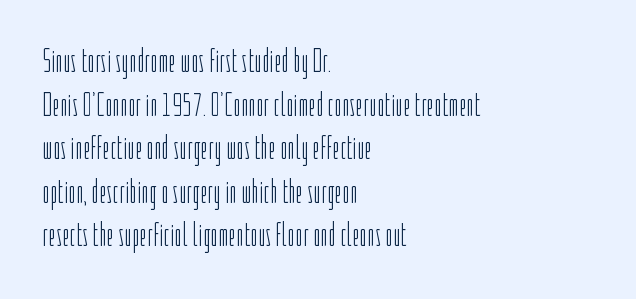
{"serif": "no", "italic": "no", "bold": "no", "weight": "light", "width": "condensed", "stroke_contrast": "low", "x_height": "medium", "monospaced": "no", "underline": "no", "align": "left", "line_spacing": "normal", "line_spacing_ratio": 1.32, "letter_spacing": "normal", "letter_spacing_em": 0.0, "glyph_px": 33}
